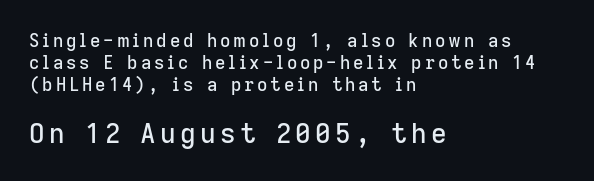
Posture: straight, roman, zero tilt. The string is rendered with underlining switched off. The later block is typeset at a bigger size than the earlier block. Horizontal alignment here is leftward, the default for most running prose.
